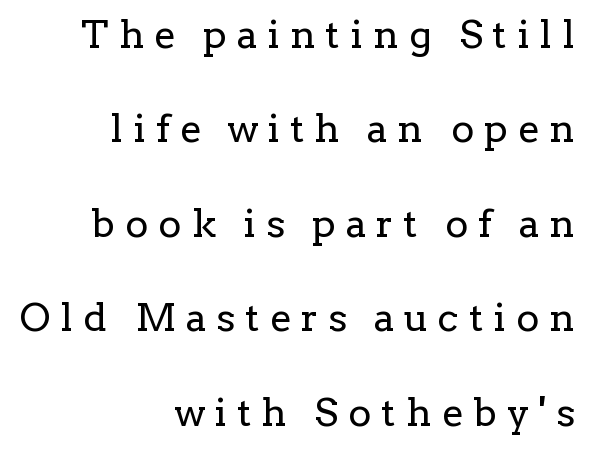
Is this a sans? No — the strokes have serifs. Has an underline been added? It has not. The passage shown is typed in a proportional face where columns would drift. The rendering anchors every line to the right-hand side. Rows of type keep a wide berth in the vertical direction. No letter is thick-stroked: the sample isn't bold.
